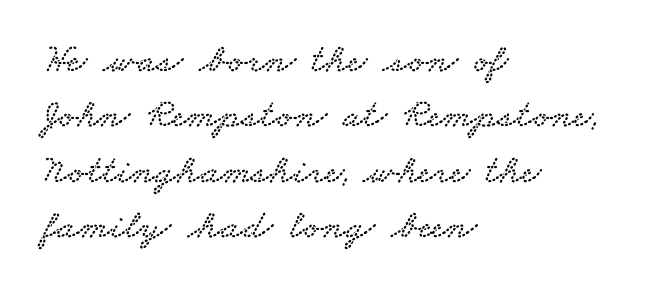
The image shows 41 px wide type; set left-aligned, normal line spacing (1.35x), normal letter spacing, not underlined; low stroke contrast and a small x-height.
